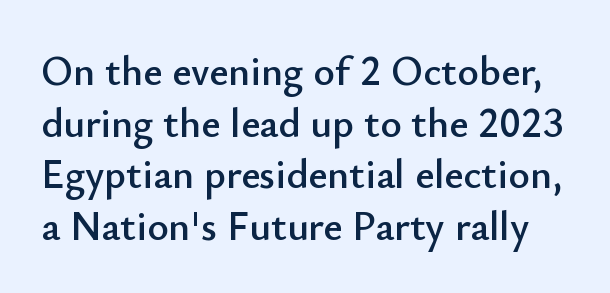
{"serif": "no", "italic": "no", "width": "normal", "stroke_contrast": "low", "x_height": "small", "monospaced": "no", "underline": "no", "line_spacing": "normal", "line_spacing_ratio": 1.26, "letter_spacing": "normal", "letter_spacing_em": 0.0, "glyph_px": 41}
